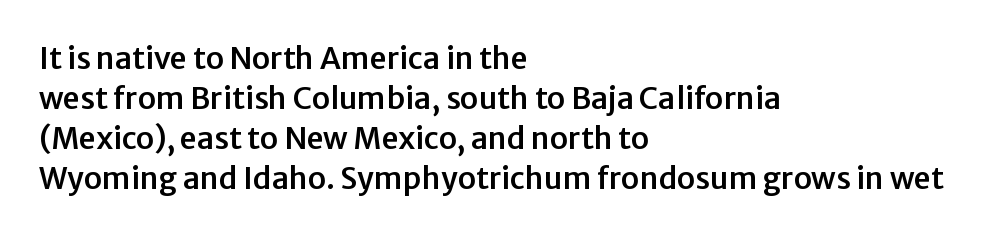
The letters advance in unequal steps, a hallmark of proportional type. Descender tails drop into unmarked territory. Typographically, this falls in the sans-serif category. The designer left line spacing at the default. Words appear dense and cohesive because spacing is normal.
